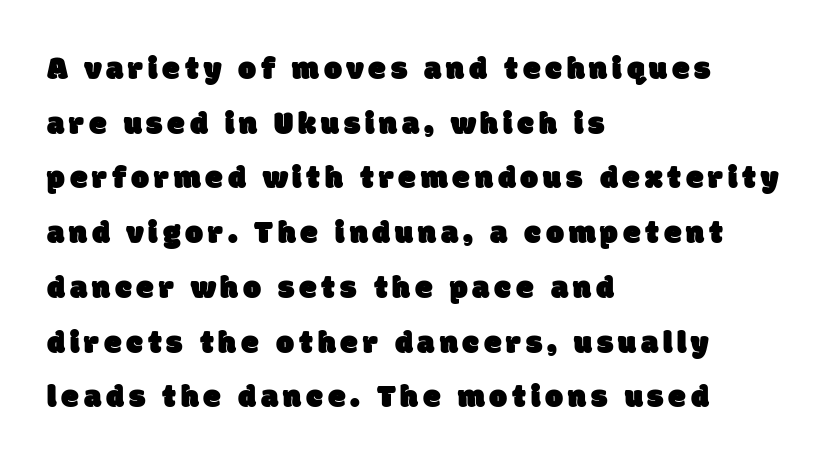
Is this a fixed-width face? No — the glyphs have proportional, varying widths. Examine the stroke ends and you'll find no serifs. Alignment: flush left. Glance below the letters and you will spot only blank space.
